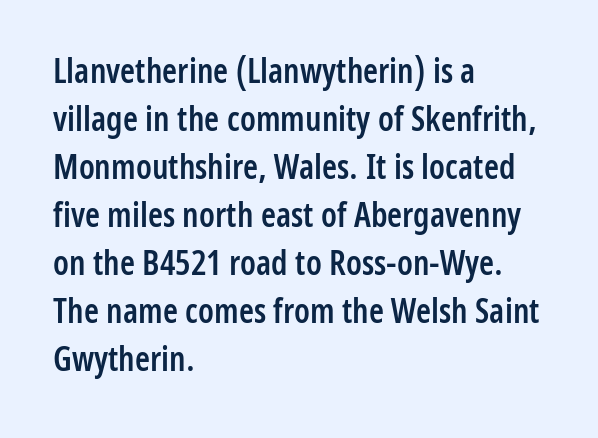
{"serif": "no", "italic": "no", "bold": "semi", "weight": "semibold", "width": "condensed", "stroke_contrast": "low", "x_height": "medium", "monospaced": "no", "underline": "no", "align": "left", "line_spacing": "normal", "line_spacing_ratio": 1.41, "letter_spacing": "normal", "letter_spacing_em": 0.0, "glyph_px": 34}
